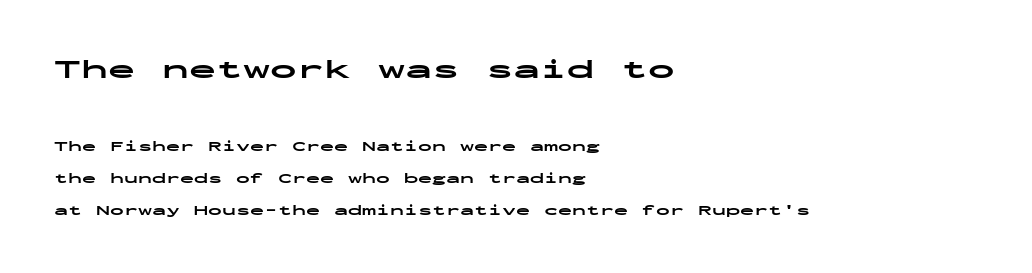
Q: Is the text bold? A: Yes.
Q: Is the text italic (slanted)? A: No, it is upright.
Q: Is the text underlined? A: No.
Q: How is the paragraph aligned? A: Left-aligned.
Q: Is the spacing between letters normal or unusually wide? A: Normal.
Q: Is the spacing between lines tight, normal or loose? A: Loose.
Q: Which block of text is set in a larger size, the first (top) or the second (bottom)? A: The first (top) one.
